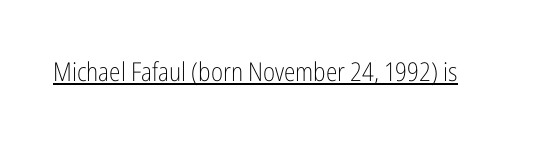
Short note: letters normally spaced. Is this a heavy cut? Hardly; it is regular or lighter. This sample uses an upright cut, with every glyph sitting square on the baseline. Is there an underline? Yes — a line sits under the letters.
